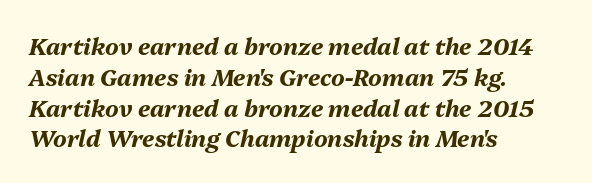
Q: Is the text bold? A: Yes.
Q: Is the text italic (slanted)? A: Yes, it leans right by about 13 degrees.
Q: Is the text underlined? A: No.
Q: How is the paragraph aligned? A: Left-aligned.
Q: Is the spacing between letters normal or unusually wide? A: Normal.
Q: Is the spacing between lines tight, normal or loose? A: Normal.
